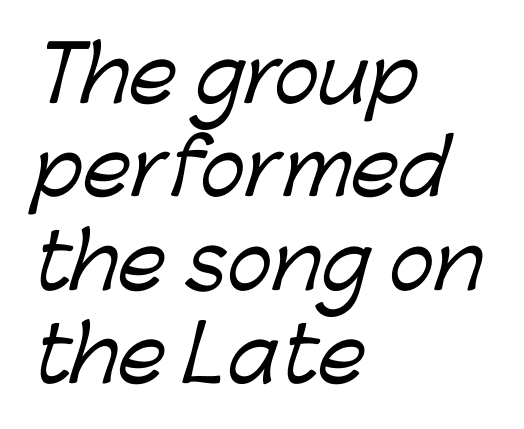
Q: Is the typeface a serif or a sans-serif typeface? A: Sans-serif.
Q: Is the text underlined? A: No.
Q: How is the paragraph aligned? A: Left-aligned.
Q: Is the spacing between letters normal or unusually wide? A: Normal.
Q: Width (condensed, normal, or wide)? A: Normal.
Q: Stroke contrast? A: Low.
Q: x-height? A: Medium.
Q: Monospaced? A: No.
